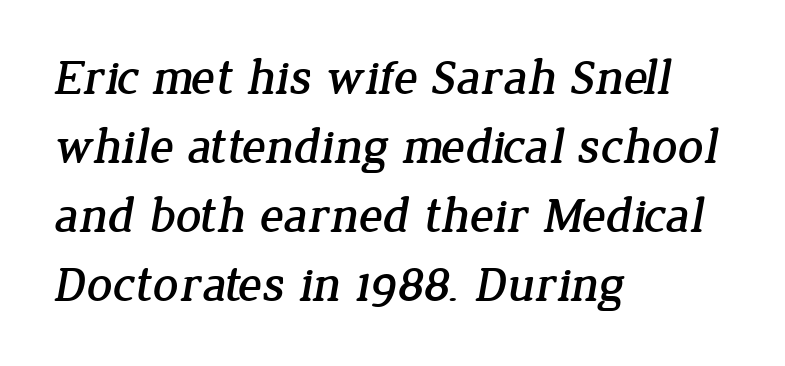
In CSS terms this would be text-align: left. Varying glyph widths throughout — classic text-font behaviour. The typeface chosen for these lines features serifs. The rendering uses a moderate line-height, typical for paragraphs.
